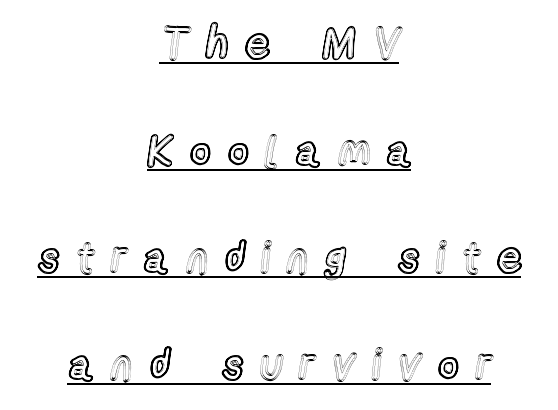
{"width": "condensed", "x_height": "medium", "monospaced": "no", "underline": "yes", "align": "center", "line_spacing": "loose", "line_spacing_ratio": 2.49, "letter_spacing": "wide", "letter_spacing_em": 0.41, "glyph_px": 43}
